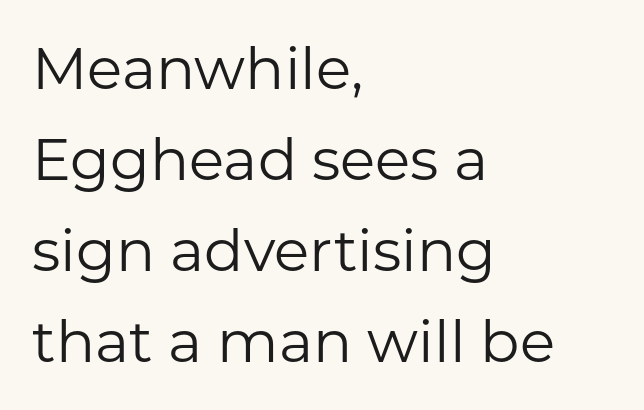
Q: Is the text bold? A: No.
Q: Is the text italic (slanted)? A: No, it is upright.
Q: Is the typeface a serif or a sans-serif typeface? A: Sans-serif.
Q: Is the text underlined? A: No.
Q: How is the paragraph aligned? A: Left-aligned.
Q: Is the spacing between letters normal or unusually wide? A: Normal.
Q: Is the spacing between lines tight, normal or loose? A: Normal.
Q: Width (condensed, normal, or wide)? A: Normal.
Q: Stroke contrast? A: Low.
Q: x-height? A: Medium.
Q: Monospaced? A: No.
